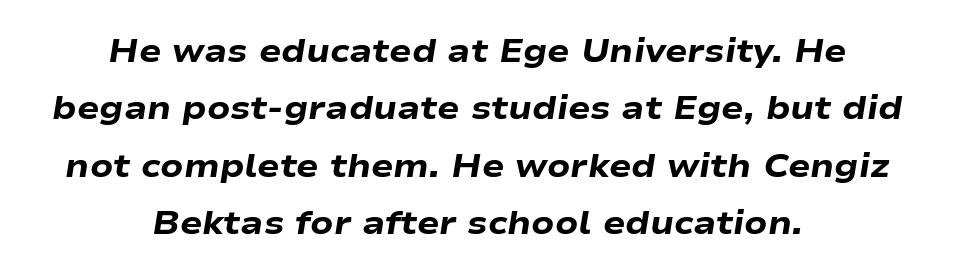
No word sits above an underline. The glyphs have the mass of a bold cut. Glyph-to-glyph distance matches everyday printed text. Note the varied advance widths — an 'i' is clearly narrower than an 'm'. The compositor balanced each line on the midline. The font's italic variant was chosen for this text.
